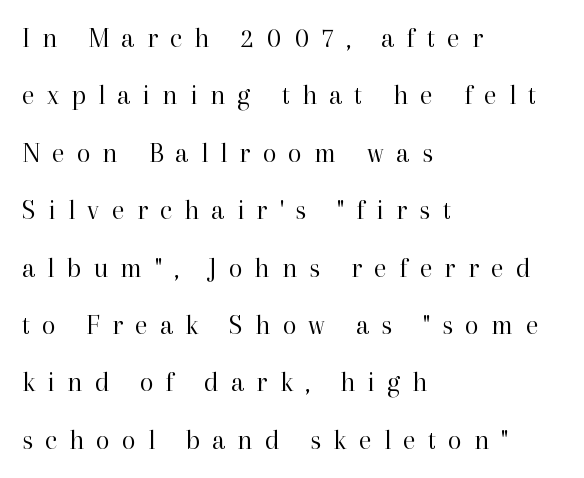
The specimen omits any rule beneath the text block's lines. Proportional: the letters do not fall into vertical columns. The setting favours the left margin, as ordinary paragraphs usually do. Characters remain perfectly vertical along every line. Tracking here is generous; glyphs stand well apart from one another. Examine the stroke ends and you'll spot serifs.
